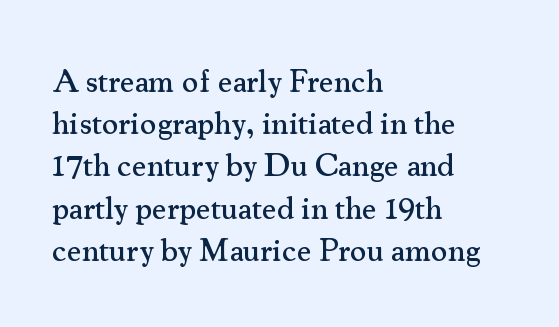
The image shows 32 px serif type, upright; set left-aligned, normal line spacing (1.32x), normal letter spacing, not underlined; medium stroke contrast and a small x-height.
